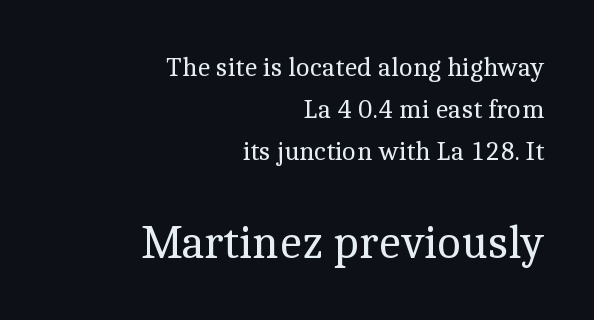
{"serif": "yes", "italic": "no", "bold": "no", "weight": "regular", "width": "normal", "x_height": "medium", "monospaced": "no", "underline": "no", "align": "right", "line_spacing": "normal", "line_spacing_ratio": 1.55, "letter_spacing": "normal", "letter_spacing_em": 0.0, "larger_block": "second", "size_ratio": 1.74, "glyph_px": 47}
